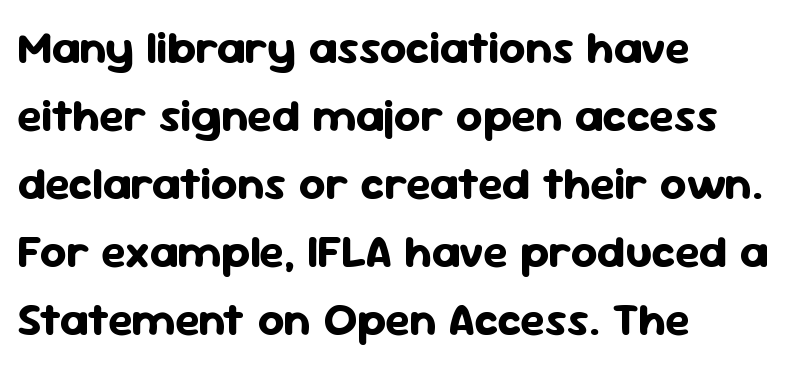
Each line starts at the same left margin while the right side varies. Do the characters align in a grid? No, the font is proportional. Stroke thickness is high; the sample reads as a true bold. You could call the tracking neutral — neither tight nor loose.
